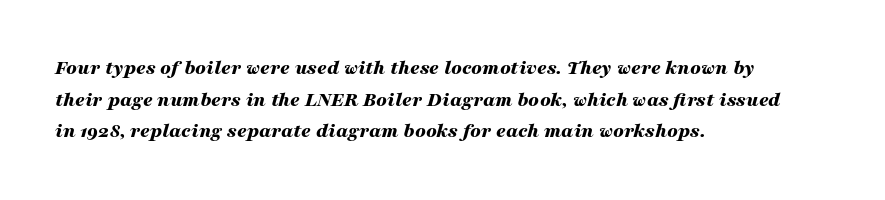
The image shows 21 px bold type, italic (leaning right); set left-aligned, normal line spacing (1.51x), normal letter spacing, not underlined.
